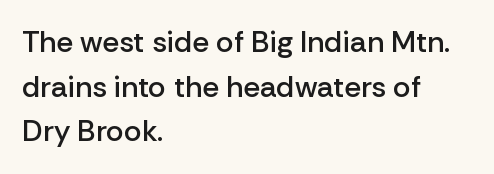
On the weight axis this lands at semibold, roughly 600. This sample keeps an unexceptional amount of space between lines. You could not count columns in this text — the font is proportionally spaced. Words float on clear page, feet unadorned.
